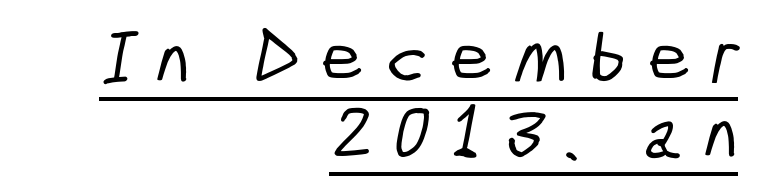
The image shows 76 px condensed sans-serif type; set right-aligned, tight line spacing (0.99x), unusually wide letter spacing (+0.27 em), underlined; low stroke contrast and a medium x-height.
